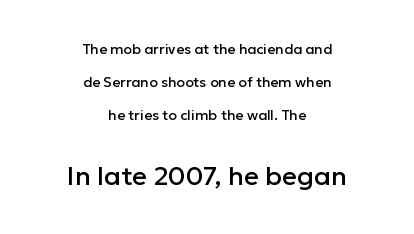
{"italic": "no", "underline": "no", "align": "center", "line_spacing": "loose", "line_spacing_ratio": 2.34, "letter_spacing": "normal", "letter_spacing_em": 0.0, "larger_block": "second", "size_ratio": 1.86, "glyph_px": 26}
